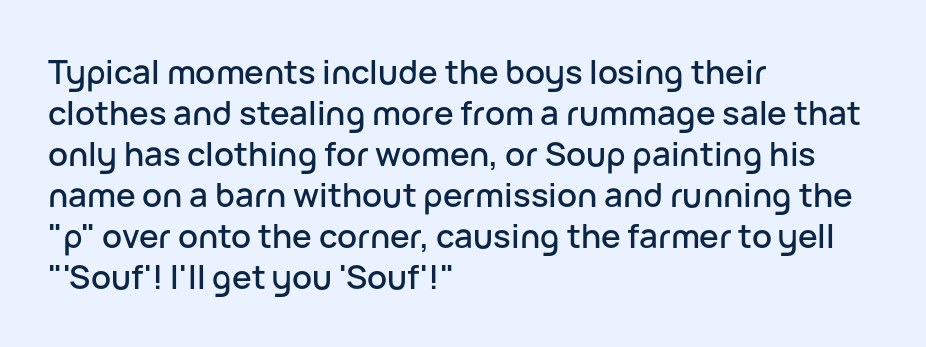
The glyphs in this specimen are sans serif. A typesetter would call this proportional, since set widths differ per character. Every character sits straight up, as roman type does. A student would call this left alignment; a typographer would say flush left, rag right.
